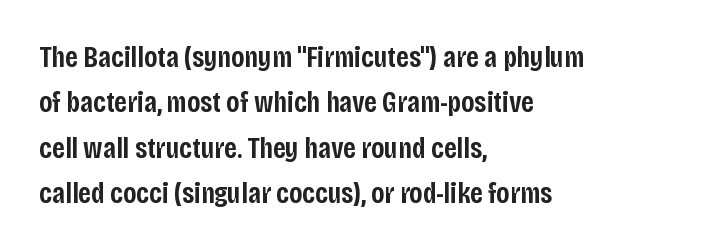
The image shows 30 px semibold, condensed sans-serif type, upright; set left-aligned, normal line spacing (1.51x), normal letter spacing, not underlined; low stroke contrast and a large x-height.
